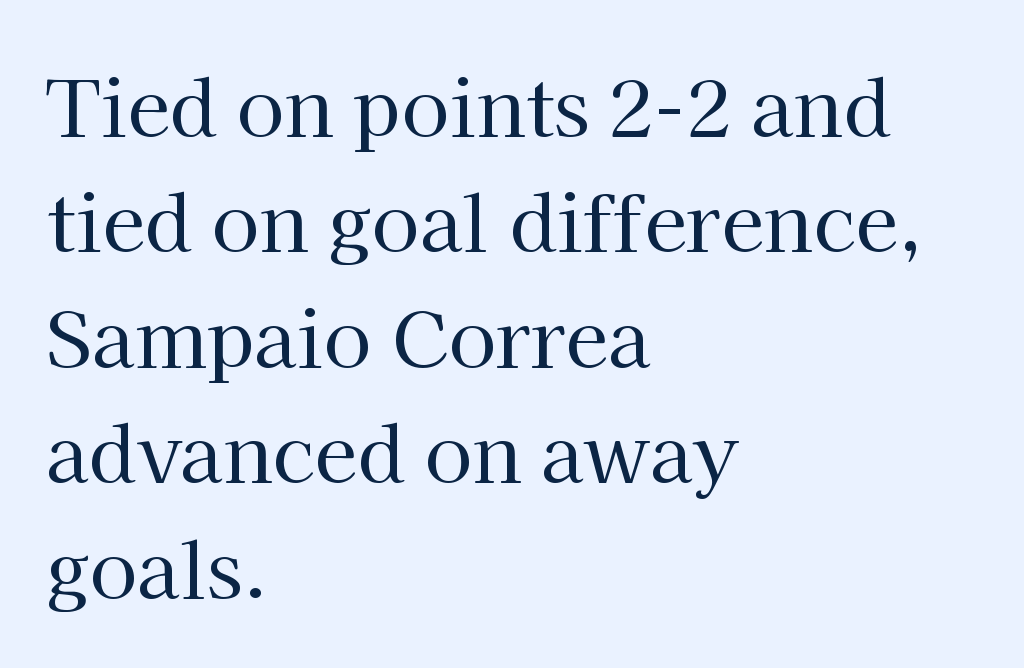
Q: Is the text bold? A: No.
Q: Is the text italic (slanted)? A: No, it is upright.
Q: Is the typeface a serif or a sans-serif typeface? A: Serif.
Q: Is the text underlined? A: No.
Q: How is the paragraph aligned? A: Left-aligned.
Q: Is the spacing between letters normal or unusually wide? A: Normal.
Q: Is the spacing between lines tight, normal or loose? A: Normal.
Q: Width (condensed, normal, or wide)? A: Normal.
Q: Stroke contrast? A: High.
Q: x-height? A: Medium.
Q: Monospaced? A: No.
